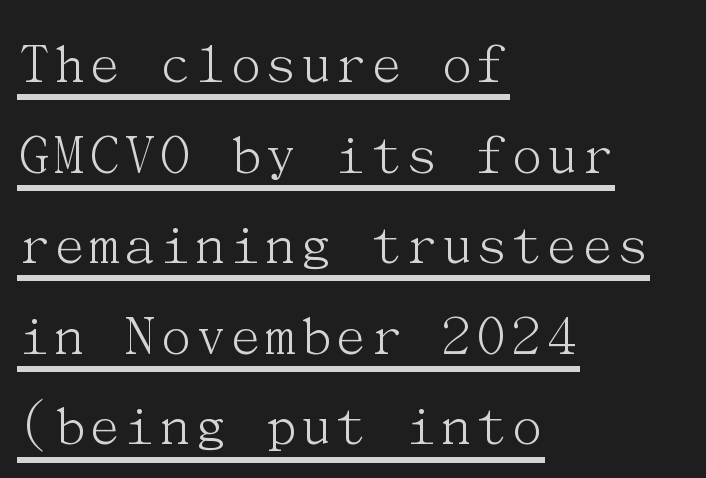
If you drew a ruler down the left edge, every line would touch it. Is the letter spacing exaggerated? No — it looks like the ordinary default. The letters look calm and open, with moderate or lighter stems. Caption: lettering with a line underneath. This is the regular roman posture of the typeface. The passage shown is typeset with a serif family.
